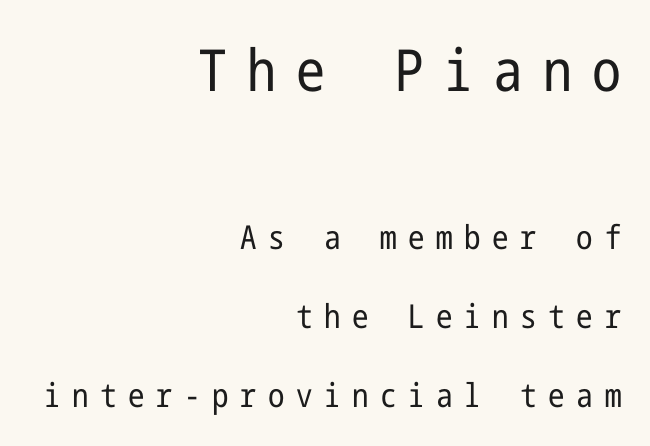
The image shows 58 px regular-weight, condensed sans-serif type, upright; set right-aligned, loose line spacing (2.38x), unusually wide letter spacing (+0.35 em), not underlined; the first (top) block is 1.76x larger; low stroke contrast and a medium x-height.
